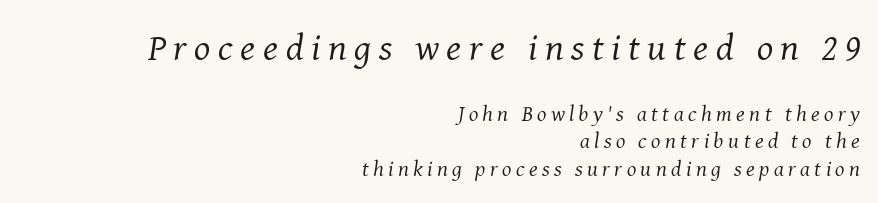
Look at the tracking — it's clearly loosened, letters drifting apart. Right-aligned paragraph, ragged on the left. Lines of text with bare space underneath. One glance says typical: line gaps are just what's usual. Looks like regular typesetting: each glyph gets only the width it needs. The passage shown leans; its letterforms are oblique.
